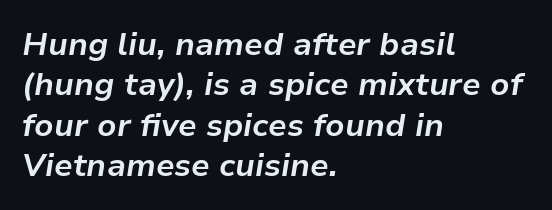
The space between consecutive lines is moderate. Note the varied advance widths — an 'i' is clearly narrower than an 'm'. On the weight axis this lands at bold, roughly 700. The letters sit at their default tracking, neither squeezed nor spread.
